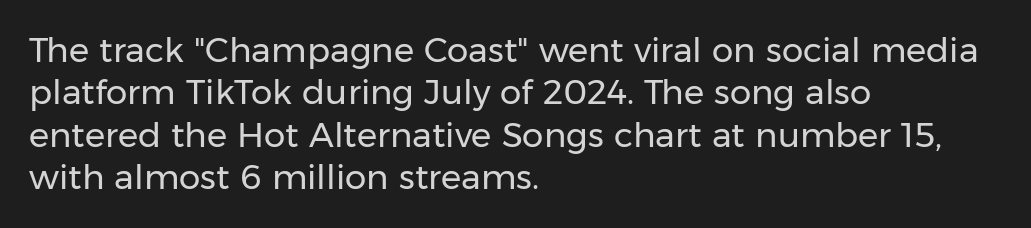
The image shows 34 px regular-weight sans-serif type, upright; set left-aligned, normal line spacing (1.25x), normal letter spacing, not underlined; low stroke contrast and a medium x-height.
